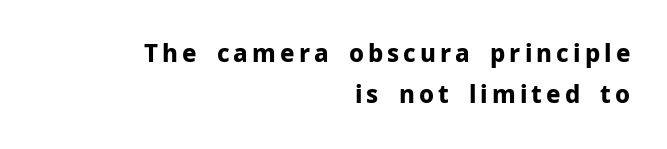
Q: Is the text bold? A: Yes.
Q: Is the text italic (slanted)? A: No, it is upright.
Q: Is the text underlined? A: No.
Q: How is the paragraph aligned? A: Right-aligned.
